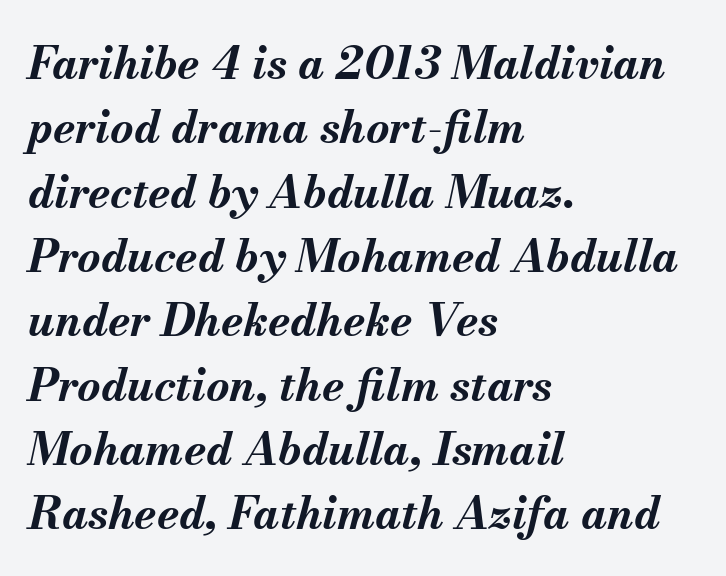
{"italic": "yes", "lean": "right", "slant_degrees": 13, "bold": "yes", "weight": "bold", "width": "normal", "stroke_contrast": "medium", "x_height": "small", "monospaced": "no", "underline": "no", "align": "left", "line_spacing": "normal", "line_spacing_ratio": 1.43, "letter_spacing": "normal", "letter_spacing_em": 0.0, "glyph_px": 45}
